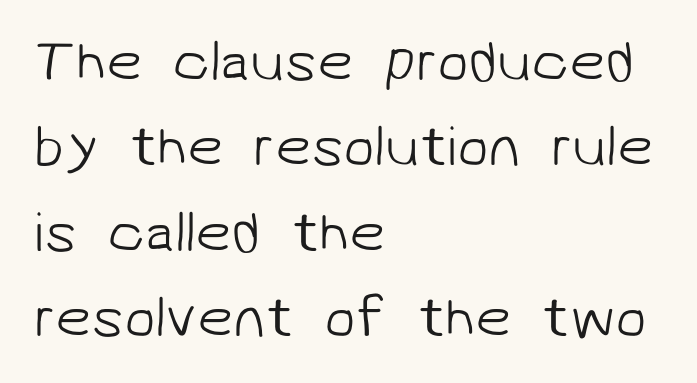
Q: Is the text bold? A: No.
Q: Is the typeface a serif or a sans-serif typeface? A: Sans-serif.
Q: Is the text underlined? A: No.
Q: How is the paragraph aligned? A: Left-aligned.
Q: Is the spacing between letters normal or unusually wide? A: Normal.
Q: Is the spacing between lines tight, normal or loose? A: Normal.
Q: Width (condensed, normal, or wide)? A: Normal.
Q: Stroke contrast? A: Low.
Q: x-height? A: Medium.
Q: Monospaced? A: No.
